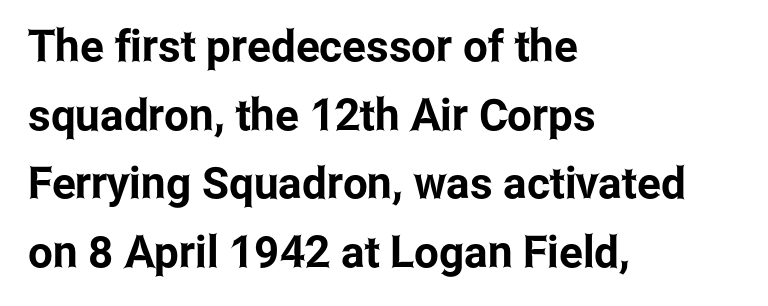
{"serif": "no", "italic": "no", "width": "condensed", "stroke_contrast": "low", "x_height": "medium", "monospaced": "no", "underline": "no", "align": "left", "line_spacing": "normal", "line_spacing_ratio": 1.56, "letter_spacing": "normal", "letter_spacing_em": 0.0, "glyph_px": 44}
